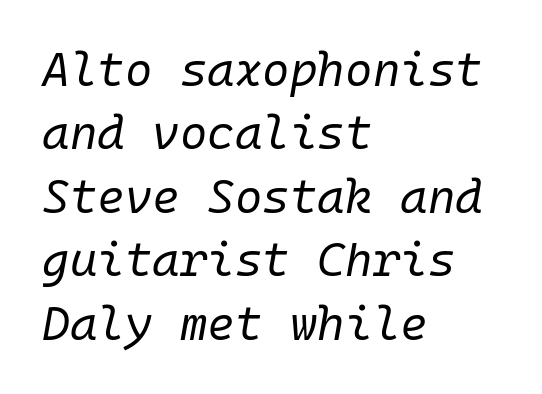
The typeface has the unassuming heft of standard copy or less. Spacing verdict: monospaced, one width for all characters. This sample uses an oblique cut, with every glyph tilted off the vertical. Words appear dense and cohesive because spacing is normal. A clean baseline with only descenders dipping below it. The lines are quadded left.
